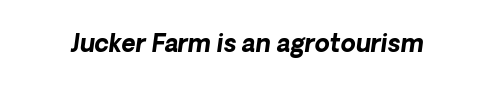
Q: Is the text bold? A: Yes.
Q: Is the text italic (slanted)? A: Yes, it leans right by about 8 degrees.
Q: Is the text underlined? A: No.
Q: Is the spacing between letters normal or unusually wide? A: Normal.
